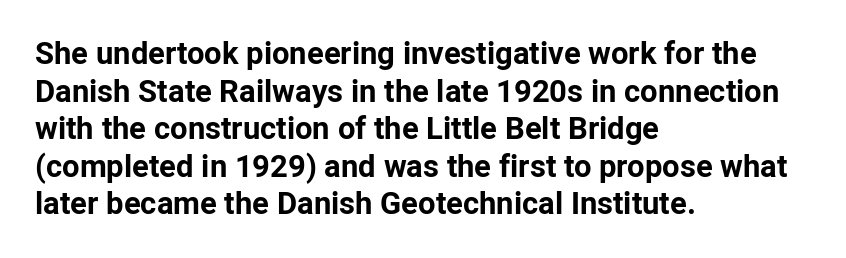
{"serif": "no", "italic": "no", "bold": "yes", "weight": "bold", "width": "normal", "stroke_contrast": "low", "x_height": "medium", "monospaced": "no", "underline": "no", "align": "left", "line_spacing_ratio": 1.21, "letter_spacing": "normal", "letter_spacing_em": 0.0, "glyph_px": 31}
